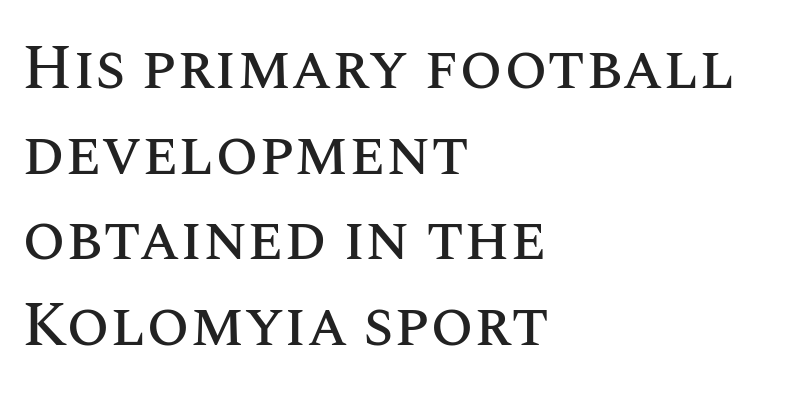
The image shows 62 px text type, upright; set left-aligned, normal line spacing (1.38x), normal letter spacing, not underlined; medium stroke contrast and a large x-height.
